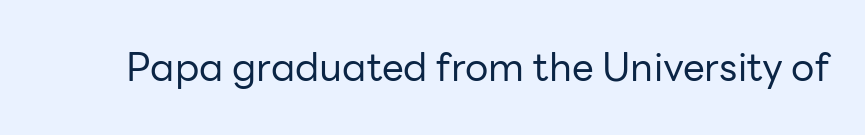
The image shows 39 px regular-weight sans-serif type, upright; set normal letter spacing, not underlined; low stroke contrast and a medium x-height.
